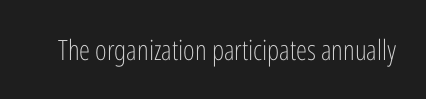
{"serif": "no", "italic": "no", "bold": "no", "weight": "light", "width": "condensed", "stroke_contrast": "low", "x_height": "medium", "monospaced": "no", "underline": "no", "letter_spacing": "normal", "letter_spacing_em": 0.0, "glyph_px": 28}
